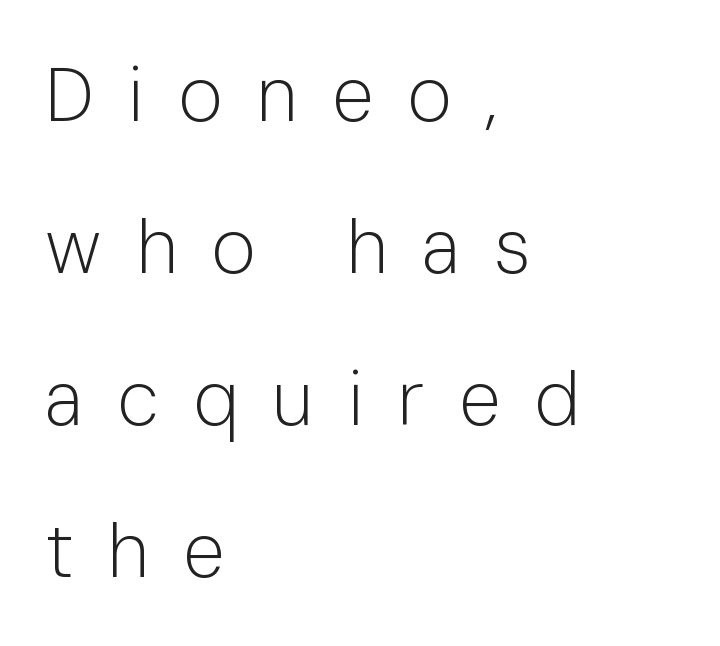
The image shows 76 px light sans-serif type, upright; set left-aligned, loose line spacing (2.0x), unusually wide letter spacing (+0.45 em), not underlined; low stroke contrast and a medium x-height.
